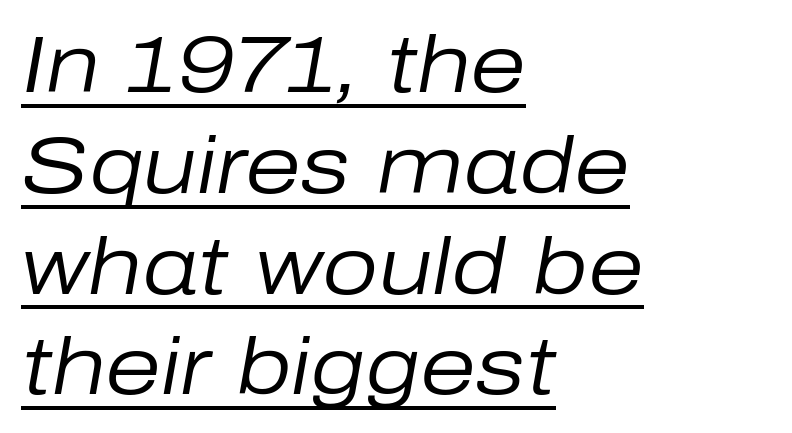
{"italic": "yes", "lean": "right", "slant_degrees": 10, "bold": "no", "weight": "regular", "width": "normal", "stroke_contrast": "low", "x_height": "medium", "monospaced": "no", "underline": "yes", "align": "left", "line_spacing": "normal", "line_spacing_ratio": 1.26, "letter_spacing": "normal", "letter_spacing_em": 0.0, "glyph_px": 80}
